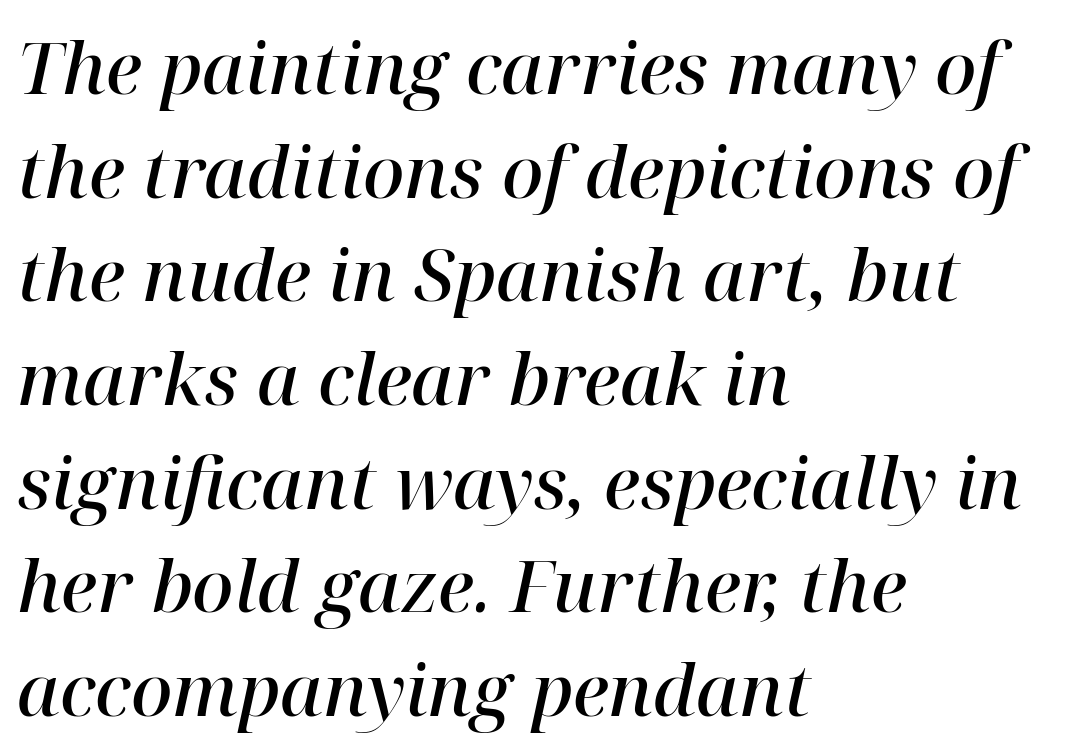
The image shows 72 px semibold serif type, italic (leaning right); set left-aligned, normal line spacing (1.44x), normal letter spacing, not underlined; high stroke contrast and a medium x-height.
